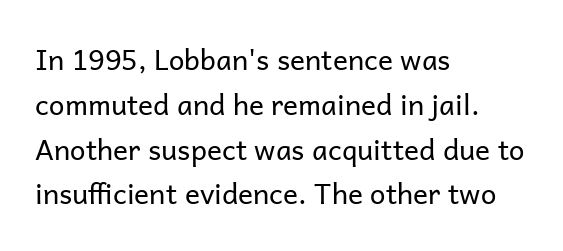
The image shows 28 px regular-weight sans-serif type, upright; set left-aligned, normal line spacing (1.6x), normal letter spacing, not underlined; low stroke contrast and a medium x-height.
